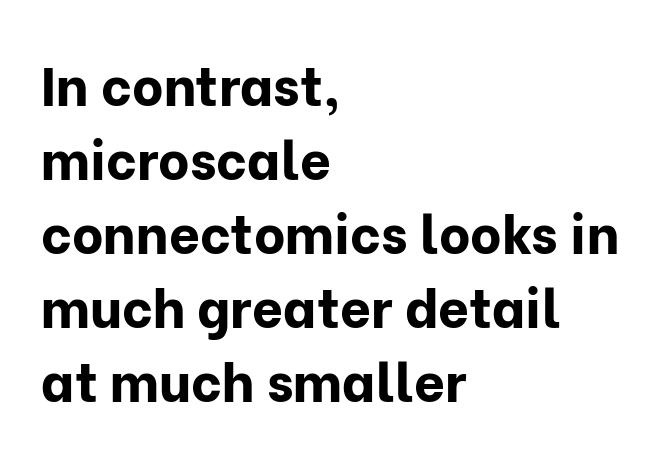
{"serif": "no", "italic": "no", "bold": "yes", "weight": "bold", "width": "normal", "stroke_contrast": "low", "x_height": "medium", "monospaced": "no", "underline": "no", "align": "left", "line_spacing": "normal", "line_spacing_ratio": 1.37, "letter_spacing": "normal", "letter_spacing_em": 0.0, "glyph_px": 54}
